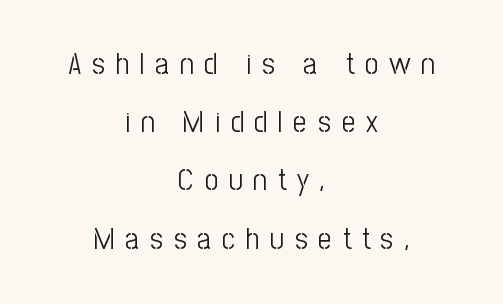
No letter is thick-stroked: the sample isn't bold. Designer's note — italics off, roman on. Anything drawn beneath the words? Only blank space. Here the designer chose a conventional face with non-uniform glyph widths. Note: no serifs on the glyphs. Tracking value appears strongly positive — letters spread wide.
